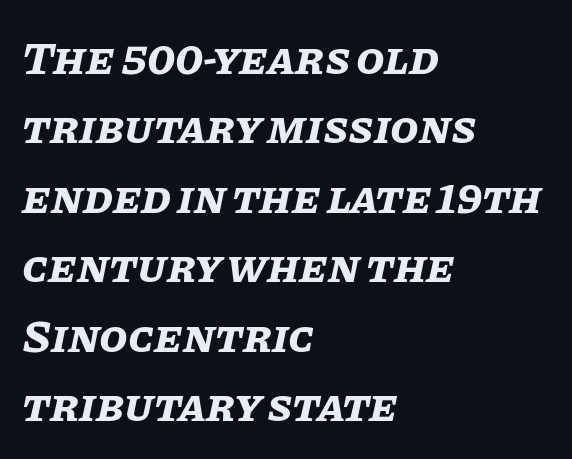
The image shows 46 px bold type, italic (leaning right); set left-aligned, normal line spacing (1.51x), normal letter spacing, not underlined; low stroke contrast and a large x-height.
